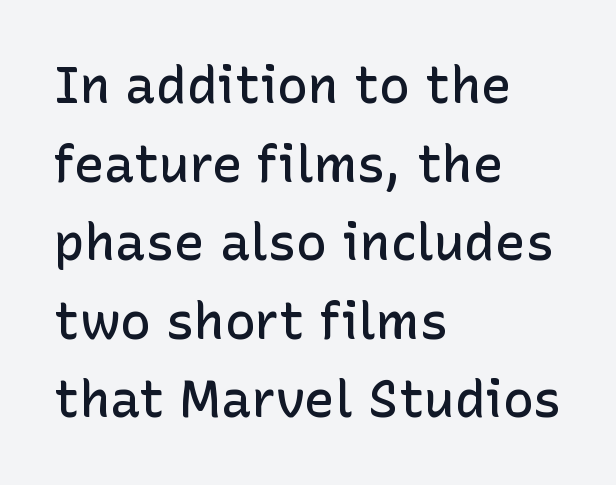
Q: Is the text bold? A: Semi-bold.
Q: Is the text italic (slanted)? A: No, it is upright.
Q: Is the typeface a serif or a sans-serif typeface? A: Sans-serif.
Q: Is the text underlined? A: No.
Q: How is the paragraph aligned? A: Left-aligned.
Q: Is the spacing between letters normal or unusually wide? A: Normal.
Q: Is the spacing between lines tight, normal or loose? A: Normal.
Q: Width (condensed, normal, or wide)? A: Normal.
Q: Stroke contrast? A: Low.
Q: x-height? A: Medium.
Q: Monospaced? A: No.
